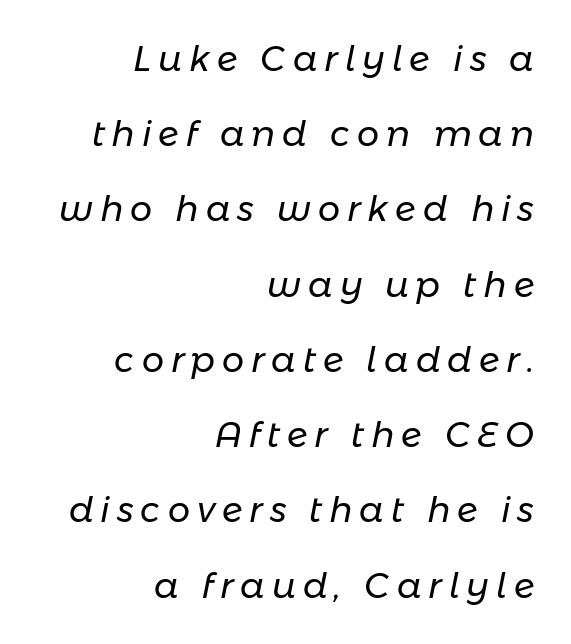
The strokes carry an ordinary text weight at most. Designer's note — italics engaged. Display-style spreading of the glyphs; the letterfit is very open. Here the designer chose a conventional face with non-uniform glyph widths.
